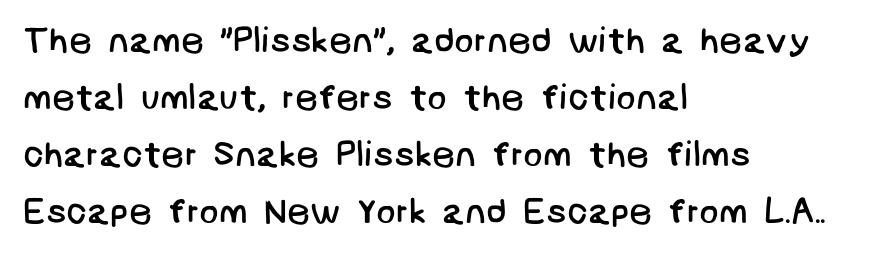
Q: Is the text bold? A: No.
Q: Is the typeface a serif or a sans-serif typeface? A: Sans-serif.
Q: Is the text underlined? A: No.
Q: How is the paragraph aligned? A: Left-aligned.
Q: Is the spacing between letters normal or unusually wide? A: Normal.
Q: Is the spacing between lines tight, normal or loose? A: Normal.
Q: Width (condensed, normal, or wide)? A: Normal.
Q: Stroke contrast? A: Low.
Q: x-height? A: Large.
